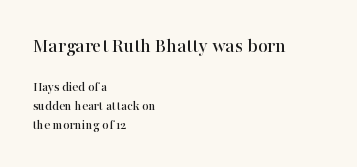
Q: Is the text italic (slanted)? A: No, it is upright.
Q: Is the text underlined? A: No.
Q: How is the paragraph aligned? A: Left-aligned.
Q: Is the spacing between letters normal or unusually wide? A: Normal.
Q: Is the spacing between lines tight, normal or loose? A: Normal.
Q: Which block of text is set in a larger size, the first (top) or the second (bottom)? A: The first (top) one.
